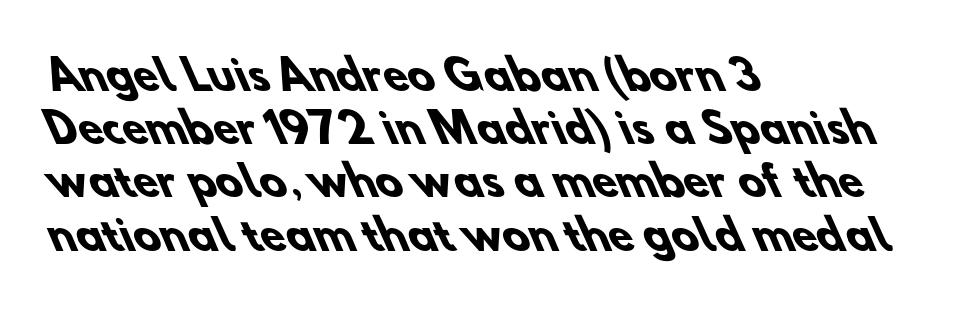
{"serif": "no", "bold": "yes", "weight": "heavy", "width": "normal", "stroke_contrast": "low", "x_height": "small", "monospaced": "no", "underline": "no", "align": "left", "line_spacing": "normal", "line_spacing_ratio": 1.33, "letter_spacing": "normal", "letter_spacing_em": 0.0, "glyph_px": 40}
